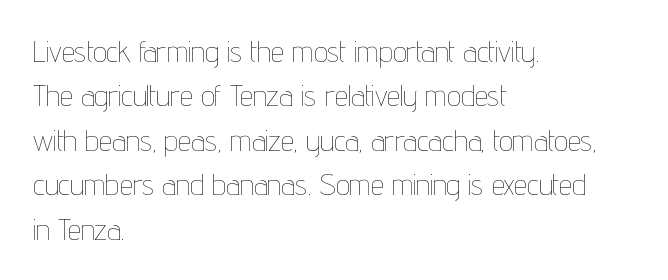
{"italic": "no", "bold": "no", "weight": "thin", "width": "condensed", "stroke_contrast": "low", "x_height": "medium", "monospaced": "no", "underline": "no", "align": "left", "line_spacing": "normal", "line_spacing_ratio": 1.48, "letter_spacing": "normal", "letter_spacing_em": 0.0, "glyph_px": 30}
